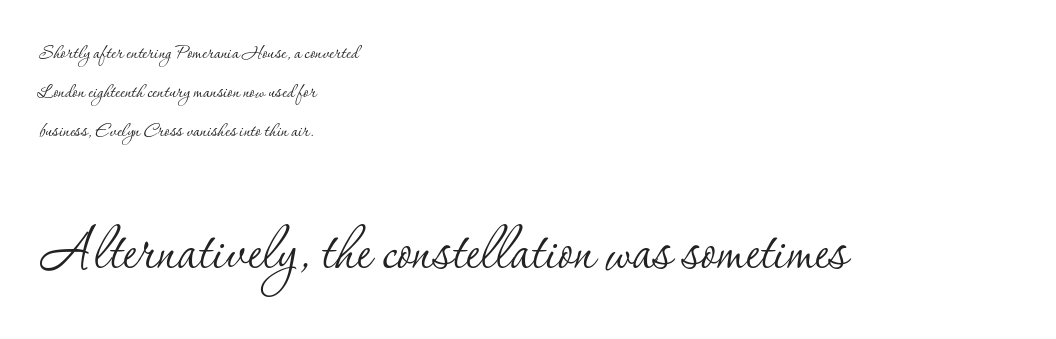
Glance below the letters and you will spot only blank space. Is this a fixed-width face? No — the glyphs have proportional, varying widths. Horizontally, the lines are justified to the leading edge only. In terms of letterspacing, this is plain default setting. Which of the two is more prominent by size? The second, at the bottom. Small tapered or slab feet sit at the stroke ends, so this counts as serif.
